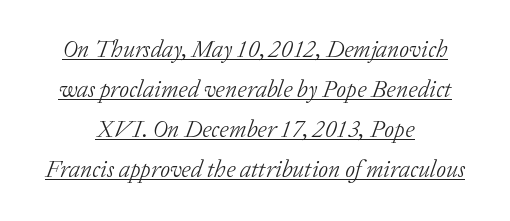
{"italic": "yes", "lean": "right", "slant_degrees": 20, "bold": "no", "underline": "yes", "align": "center", "line_spacing": "normal", "line_spacing_ratio": 1.66, "letter_spacing": "normal", "letter_spacing_em": 0.0, "glyph_px": 24}
